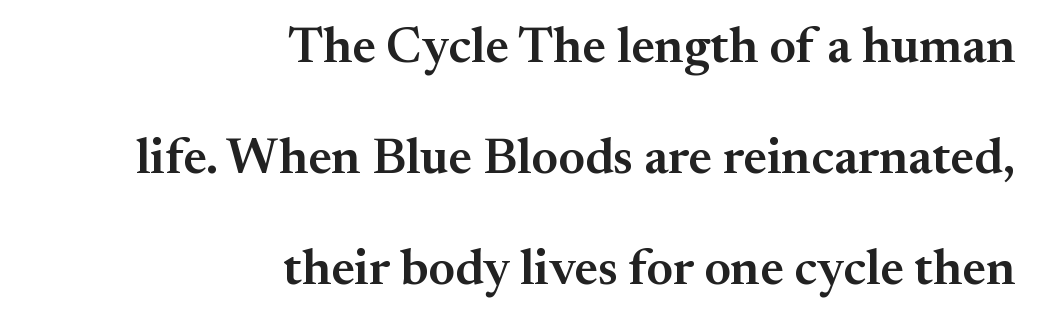
Q: Is the text bold? A: Semi-bold.
Q: Is the text italic (slanted)? A: No, it is upright.
Q: Is the typeface a serif or a sans-serif typeface? A: Serif.
Q: Is the text underlined? A: No.
Q: How is the paragraph aligned? A: Right-aligned.
Q: Is the spacing between letters normal or unusually wide? A: Normal.
Q: Is the spacing between lines tight, normal or loose? A: Loose.
Q: Width (condensed, normal, or wide)? A: Normal.
Q: Stroke contrast? A: Medium.
Q: x-height? A: Small.
Q: Monospaced? A: No.
